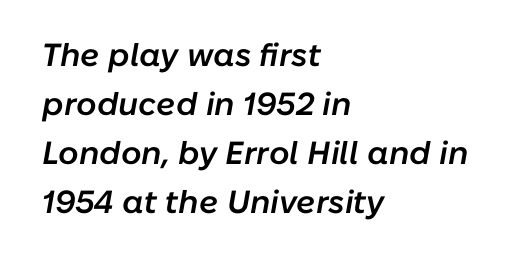
{"italic": "yes", "lean": "right", "slant_degrees": 10, "bold": "semi", "weight": "semibold", "width": "normal", "stroke_contrast": "low", "x_height": "medium", "monospaced": "no", "underline": "no", "align": "left", "line_spacing": "normal", "line_spacing_ratio": 1.53, "letter_spacing": "normal", "letter_spacing_em": 0.0, "glyph_px": 32}
